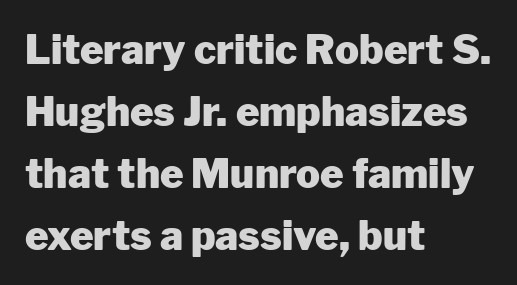
Compared with typical body copy, the letter spacing here is the same. Characters remain perfectly vertical along every line. If you drew a ruler down the left edge, every line would touch it. Underline: absent. Typographically, this falls in the sans-serif category. The passage shown is emphatically bold.
